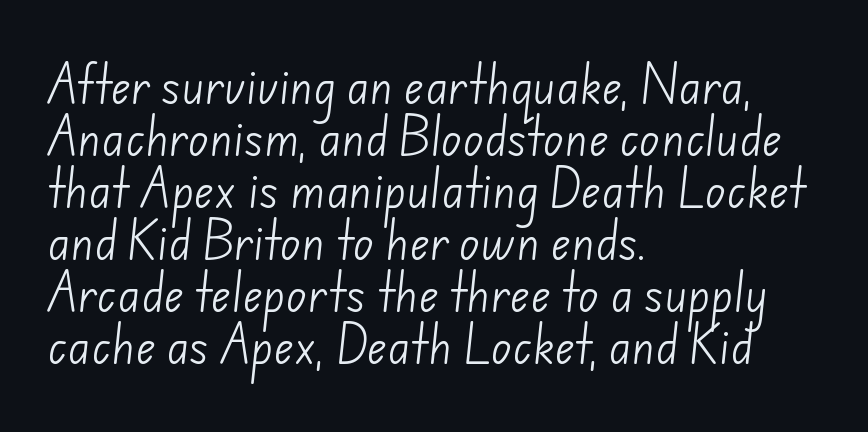
Which margin do the lines hug? The left one — the right edge is uneven. No chunkiness to these letters — they're not bold. Looks like regular typesetting: each glyph gets only the width it needs. The type family on display is of the sans-serif kind. Clear beneath every line of the passage. Students, note that the glyphs here touch the page at normal intervals.
